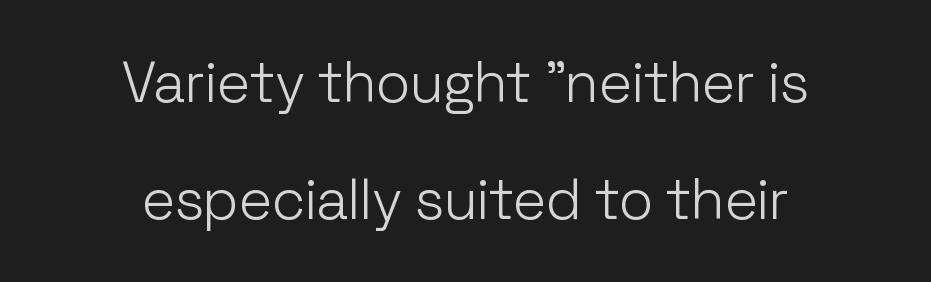
If you drew a line through each stem, it would be perfectly vertical. You could not count columns in this text — the font is proportionally spaced. The foot of each line stays bare and open. Regarding leading, the lines here are spaced well apart.
